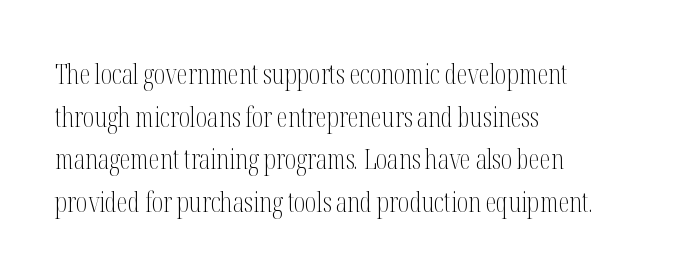
{"italic": "no", "bold": "no", "underline": "no", "align": "left", "line_spacing": "normal", "line_spacing_ratio": 1.58, "letter_spacing": "normal", "letter_spacing_em": 0.0, "glyph_px": 27}
